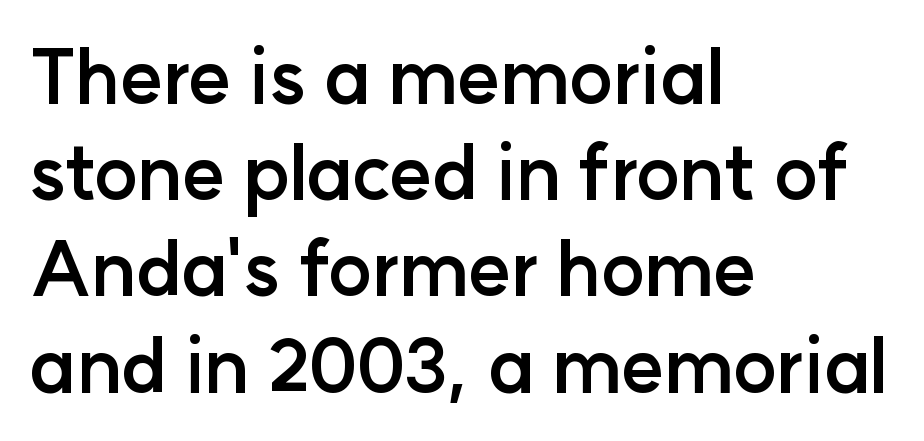
{"serif": "no", "italic": "no", "bold": "yes", "weight": "semibold", "width": "normal", "stroke_contrast": "low", "x_height": "medium", "monospaced": "no", "underline": "no", "align": "left", "line_spacing": "normal", "line_spacing_ratio": 1.3, "letter_spacing": "normal", "letter_spacing_em": 0.0, "glyph_px": 74}
